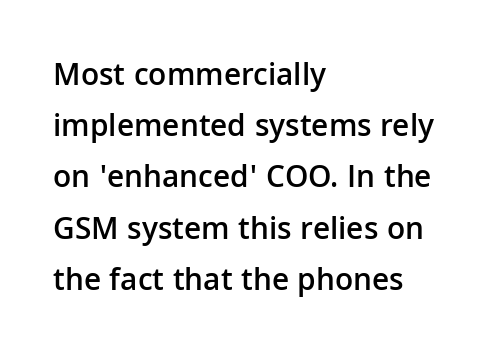
Honestly, the row spacing looks completely unremarkable. This sample uses an upright cut, with every glyph sitting square on the baseline. The type is set solid horizontally, with unmodified tracking. What kind of face is this? One without serifs — a sans. One-word summary of the alignment: left. The letters are semibold — heavier than regular but short of a full bold.
